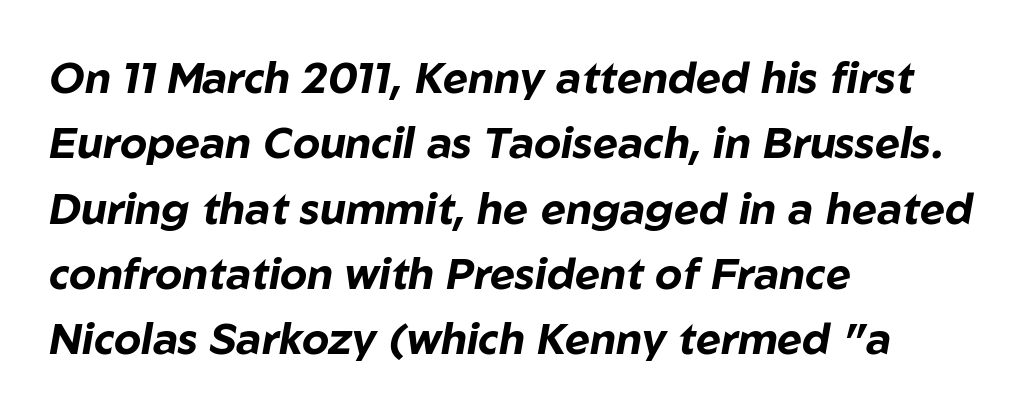
Horizontally, the lines are justified to the leading edge only. Honestly, the row spacing looks completely unremarkable. You could call the tracking neutral — neither tight nor loose. Looks like regular typesetting: each glyph gets only the width it needs. The specimen reads as italic at a glance.
